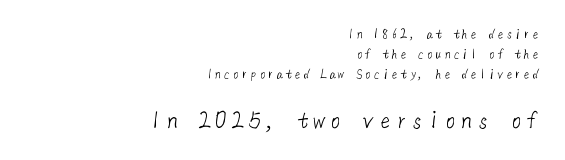
The image shows 26 px text type; set right-aligned, normal line spacing (1.42x), not underlined; the second (bottom) block is 1.86x larger.
